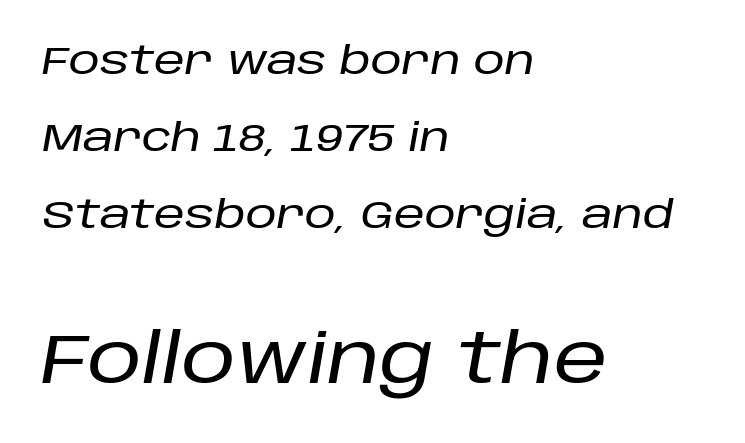
Q: Is the text italic (slanted)? A: Yes, it leans right by about 10 degrees.
Q: Is the text underlined? A: No.
Q: How is the paragraph aligned? A: Left-aligned.
Q: Is the spacing between letters normal or unusually wide? A: Normal.
Q: Is the spacing between lines tight, normal or loose? A: Loose.
Q: Which block of text is set in a larger size, the first (top) or the second (bottom)? A: The second (bottom) one.
Q: Width (condensed, normal, or wide)? A: Normal.
Q: Stroke contrast? A: Low.
Q: x-height? A: Large.
Q: Monospaced? A: No.
